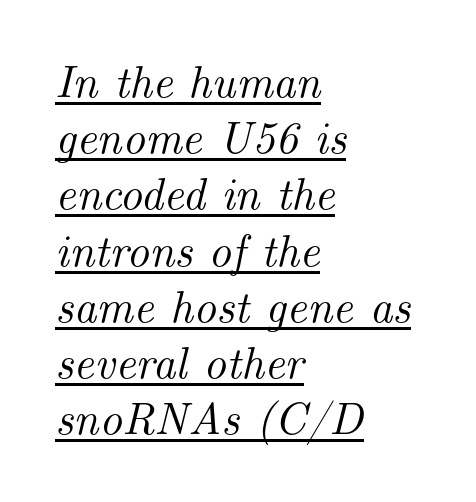
Standard letterfit; no display-style spreading of the glyphs. The specimen includes a rule beneath the text block's lines. It's the slanting kind of type. Layout note: lines flush left.
